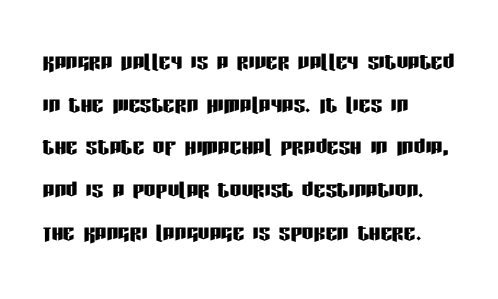
{"serif": "no", "italic": "no", "width": "condensed", "stroke_contrast": "low", "x_height": "large", "monospaced": "no", "underline": "no", "align": "left", "line_spacing": "normal", "line_spacing_ratio": 1.47, "letter_spacing": "normal", "letter_spacing_em": 0.0, "glyph_px": 29}
